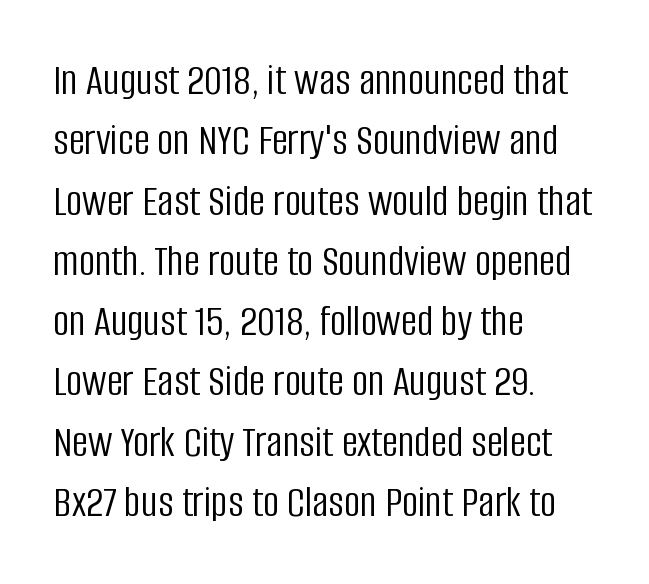
Q: Is the text bold? A: No.
Q: Is the text italic (slanted)? A: No, it is upright.
Q: Is the typeface a serif or a sans-serif typeface? A: Sans-serif.
Q: Is the text underlined? A: No.
Q: How is the paragraph aligned? A: Left-aligned.
Q: Is the spacing between letters normal or unusually wide? A: Normal.
Q: Is the spacing between lines tight, normal or loose? A: Normal.
Q: Width (condensed, normal, or wide)? A: Condensed.
Q: Stroke contrast? A: Low.
Q: x-height? A: Large.
Q: Monospaced? A: No.
